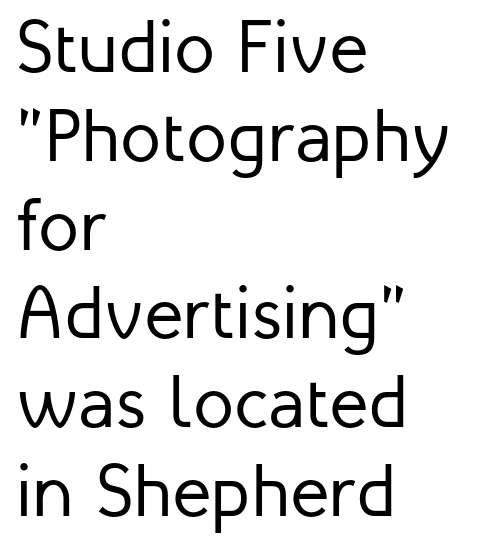
The image shows 74 px regular-weight sans-serif type, upright; set left-aligned, line spacing 1.2x, normal letter spacing, not underlined; low stroke contrast and a medium x-height.
